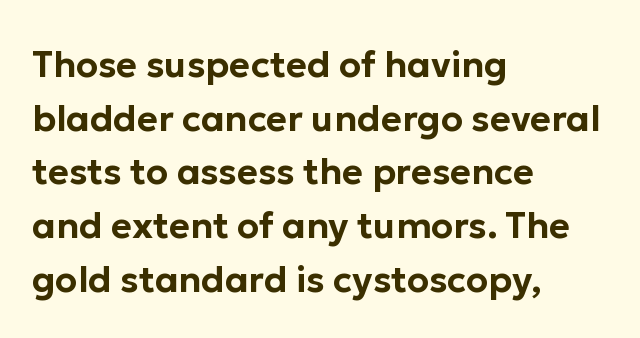
{"serif": "no", "italic": "no", "width": "normal", "stroke_contrast": "low", "x_height": "medium", "monospaced": "no", "underline": "no", "align": "left", "line_spacing": "normal", "line_spacing_ratio": 1.49, "letter_spacing": "normal", "letter_spacing_em": 0.0, "glyph_px": 36}
